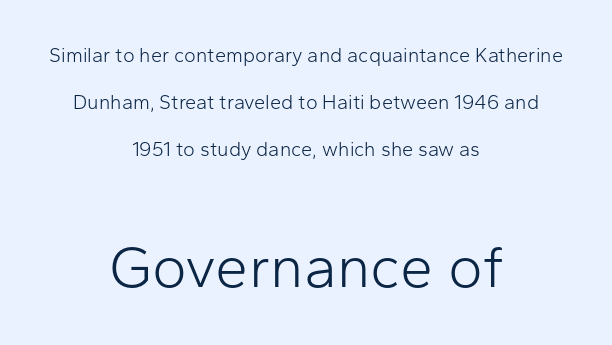
The image shows 59 px light sans-serif type, upright; set centered, loose line spacing (2.36x), normal letter spacing, not underlined; the second (bottom) block is 2.95x larger; low stroke contrast and a medium x-height.
